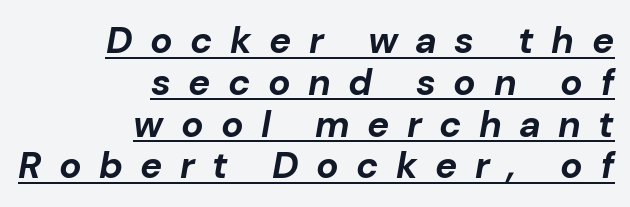
Plenty of ink on the page — the face is bold. Which margin do the lines hug? The right one — the left edge is uneven. In terms of letterspacing, this is a distinctly airy, spread setting. The face used here appears with an underline applied.
